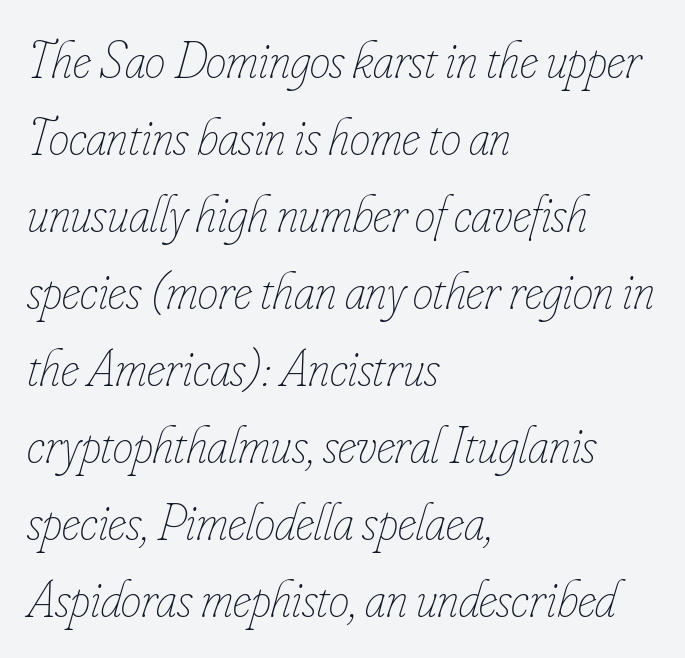
{"italic": "yes", "lean": "right", "slant_degrees": 16, "bold": "no", "weight": "thin", "width": "condensed", "stroke_contrast": "low", "x_height": "small", "monospaced": "no", "underline": "no", "align": "left", "line_spacing": "normal", "line_spacing_ratio": 1.48, "letter_spacing": "normal", "letter_spacing_em": 0.0, "glyph_px": 52}
